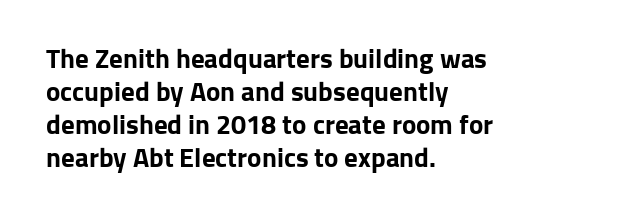
The image shows 27 px bold type, upright; set left-aligned, line spacing 1.22x, normal letter spacing, not underlined.
